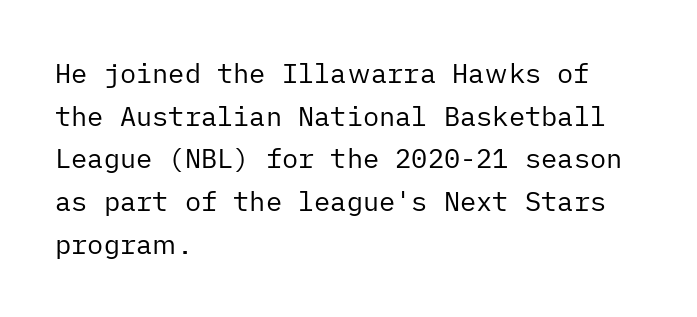
The ragged edge is on the right, which tells us the setting is flush left. Vertical strokes here are truly vertical. Heaviness? Minimal to ordinary, like unemphasized prose. Lines of text with bare space underneath.
